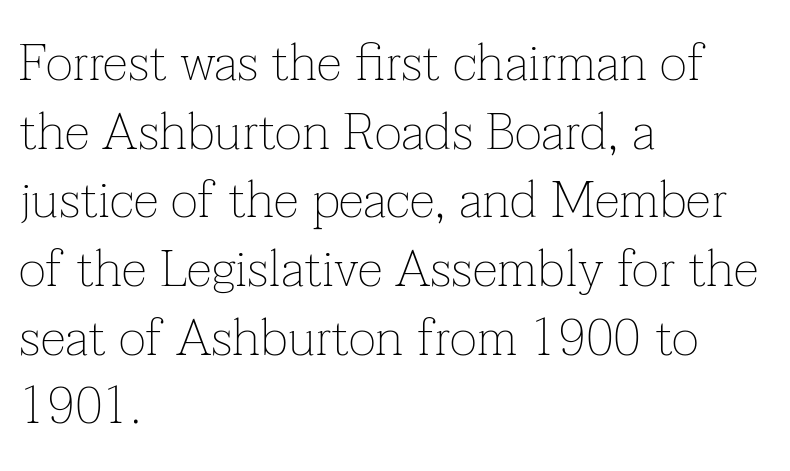
The image shows 52 px thin serif type, upright; set left-aligned, normal line spacing (1.32x), normal letter spacing, not underlined; low stroke contrast and a medium x-height.
